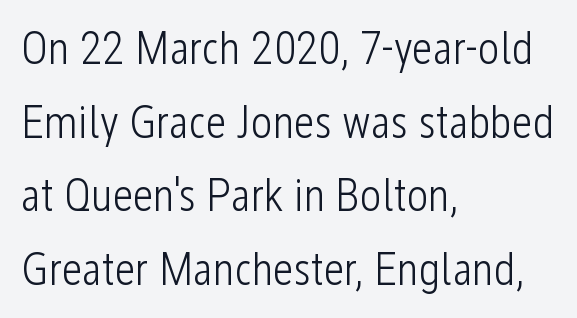
A typesetter would call this zero additional tracking. Successive baselines arrive at the customary interval. Left-aligned paragraph, ragged on the right. Think of a printed novel: that variable character pitch is what you see here. A sans-serif font was chosen for this passage. The font sits on the lighter half of the weight spectrum, regular included.
